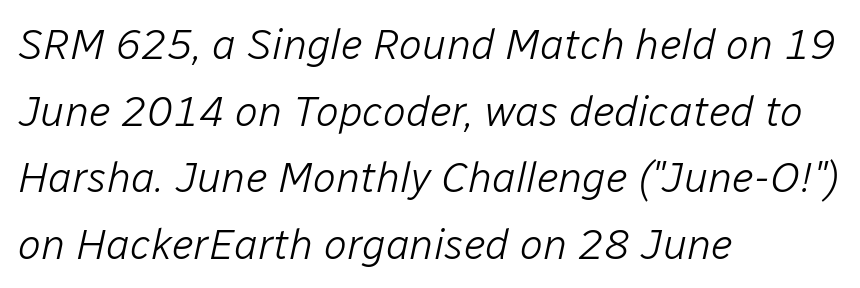
The image shows 43 px light type, italic (leaning right); set left-aligned, normal line spacing (1.55x), normal letter spacing, not underlined; low stroke contrast and a medium x-height.
